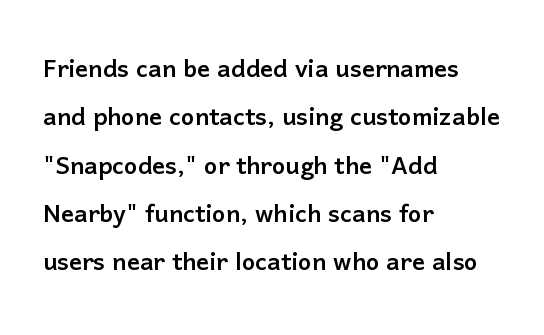
Q: Is the text italic (slanted)? A: No, it is upright.
Q: Is the typeface a serif or a sans-serif typeface? A: Sans-serif.
Q: Is the text underlined? A: No.
Q: How is the paragraph aligned? A: Left-aligned.
Q: Is the spacing between letters normal or unusually wide? A: Normal.
Q: Is the spacing between lines tight, normal or loose? A: Normal.
Q: Width (condensed, normal, or wide)? A: Normal.
Q: Stroke contrast? A: Low.
Q: x-height? A: Medium.
Q: Monospaced? A: No.
